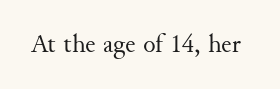
A roman cut, with each character standing at attention. Decoration check: the copy has no underline. The gaps between neighbouring characters are ordinary and unremarkable. Bold? No — there's no thickening of the strokes.
